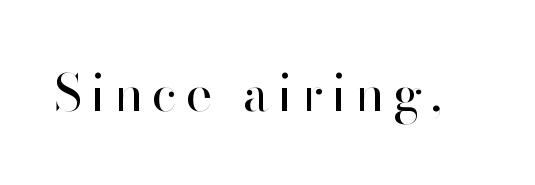
The strokes carry an ordinary text weight at most. Is this a fixed-width face? No — the glyphs have proportional, varying widths. Nope, not italic — everything's standing straight. The passage shown is typeset with a sans-serif family. Decoration check: the copy has no underline.
